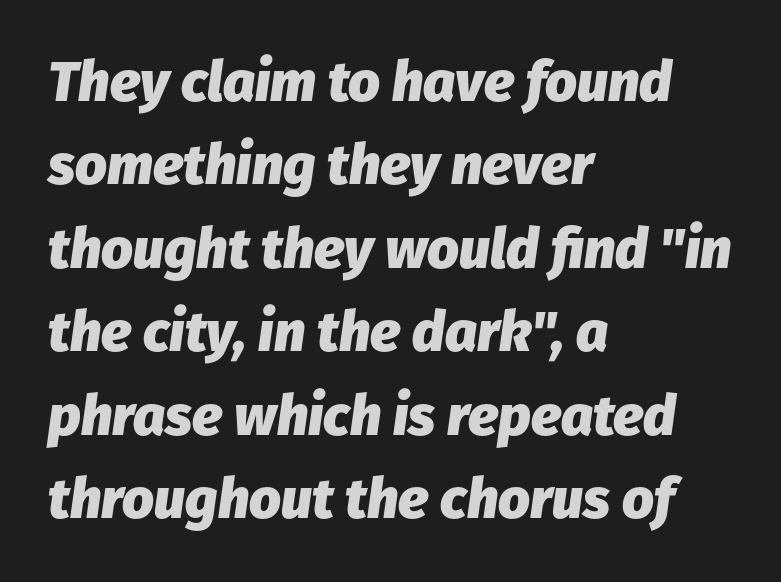
Bare-footed words on every line. A typesetter would call this proportional, since set widths differ per character. Successive baselines arrive at the customary interval. Short and long lines alike share a common starting point at left. Yep, that's italic — everything's leaning.
